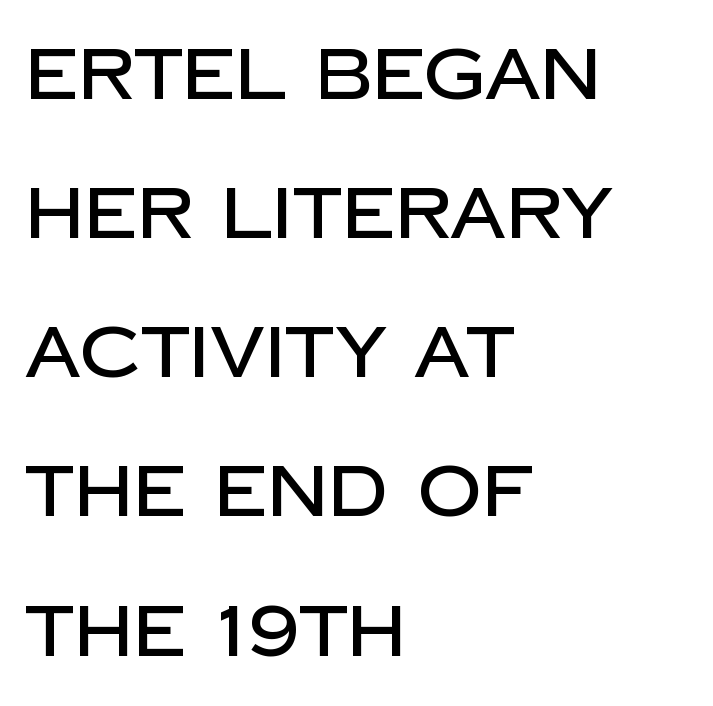
The image shows 71 px sans-serif type, upright; set left-aligned, loose line spacing (1.96x), normal letter spacing, not underlined; low stroke contrast and a large x-height.
